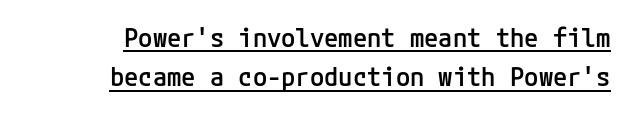
Looks like someone drew a line under every word here. The line-height multiplier appears to be the usual default. Spacing between characters is what you'd get straight out of the box. A roman cut, with each character standing at attention. Notice the strokes are somewhat thickened but not fully heavy: this is a semibold. Line endings align vertically; line beginnings do not.
